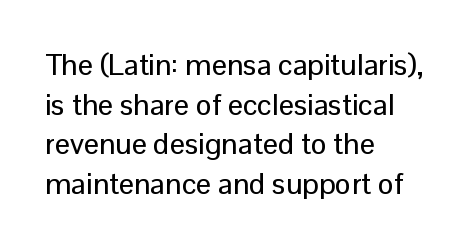
{"serif": "no", "italic": "no", "width": "normal", "stroke_contrast": "low", "x_height": "medium", "monospaced": "no", "underline": "no", "align": "left", "line_spacing": "normal", "line_spacing_ratio": 1.32, "letter_spacing": "normal", "letter_spacing_em": 0.0, "glyph_px": 30}
